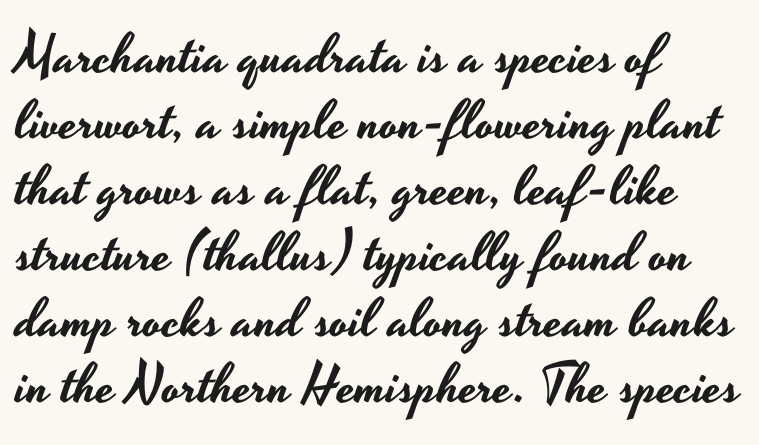
The image shows 55 px wide sans-serif type; set left-aligned, line spacing 1.2x, normal letter spacing, not underlined; low stroke contrast and a small x-height.
